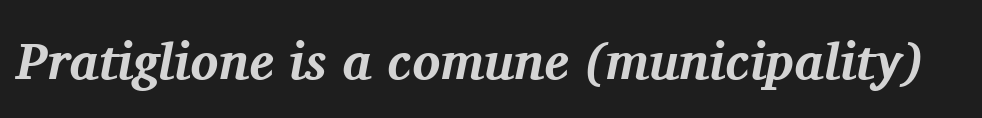
Q: Is the text bold? A: Yes.
Q: Is the text italic (slanted)? A: Yes, it leans right by about 11 degrees.
Q: Is the typeface a serif or a sans-serif typeface? A: Serif.
Q: Is the text underlined? A: No.
Q: Is the spacing between letters normal or unusually wide? A: Normal.
Q: Width (condensed, normal, or wide)? A: Normal.
Q: Stroke contrast? A: Medium.
Q: x-height? A: Medium.
Q: Monospaced? A: No.
